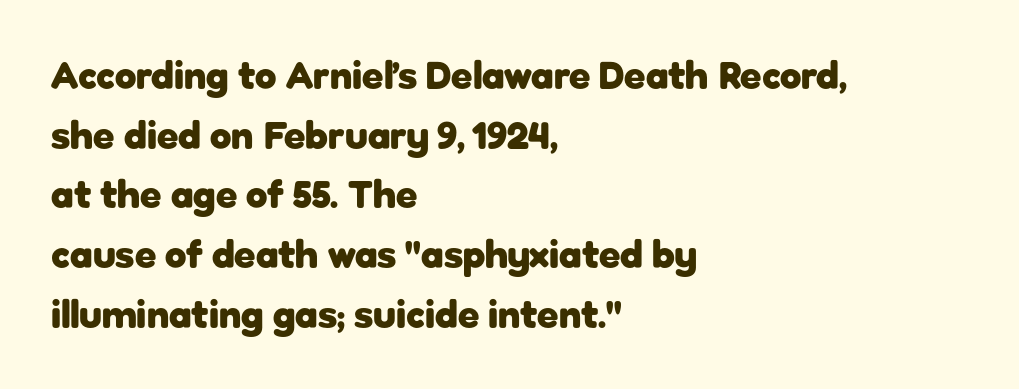
The image shows 39 px heavy sans-serif type, upright; set left-aligned, normal line spacing (1.53x), normal letter spacing, not underlined; low stroke contrast and a medium x-height.
